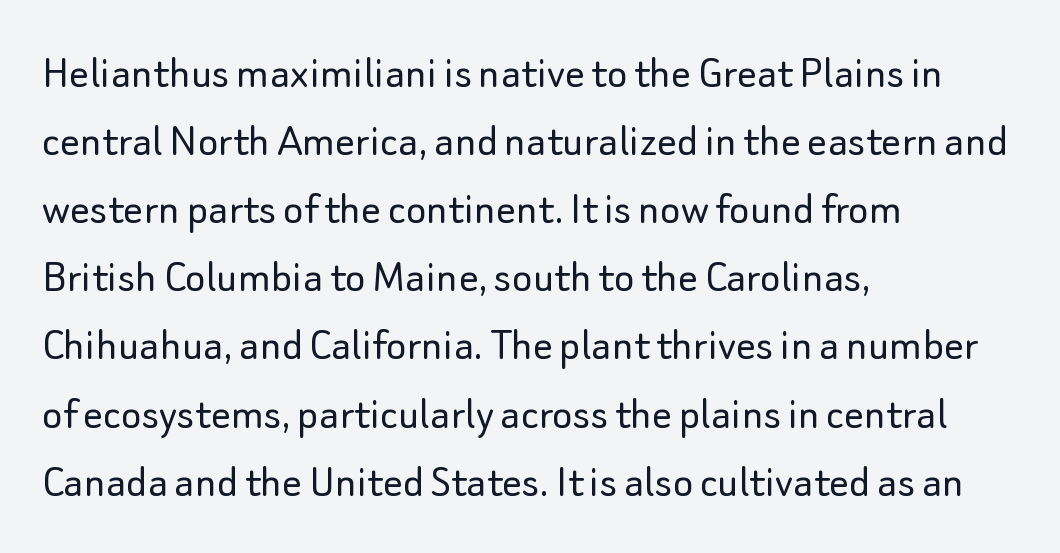
{"serif": "no", "italic": "no", "bold": "no", "weight": "light", "width": "normal", "stroke_contrast": "low", "x_height": "small", "monospaced": "no", "underline": "no", "align": "left", "line_spacing": "normal", "line_spacing_ratio": 1.39, "letter_spacing": "normal", "letter_spacing_em": 0.0, "glyph_px": 49}
